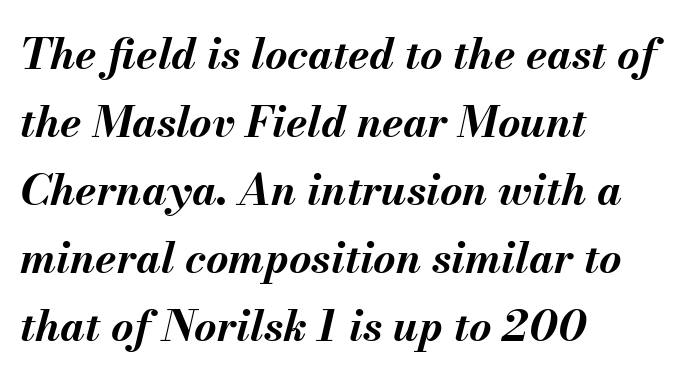
The image shows 43 px bold type, italic (leaning right); set left-aligned, normal line spacing (1.58x), normal letter spacing, not underlined; medium stroke contrast and a small x-height.
